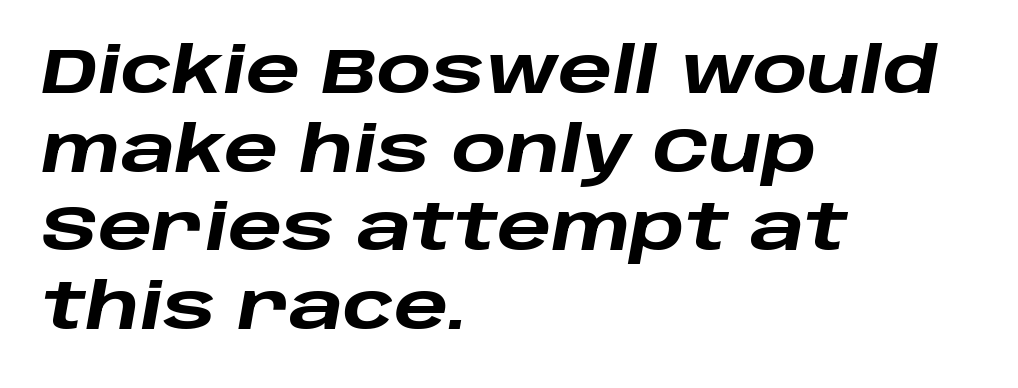
Unmarked baselines from the first word to the last. Tracking here is standard; glyphs follow each other at the usual distance. Summary of weight: heavy, a full bold. Here the designer chose a conventional face with non-uniform glyph widths. The typography opts for an oblique posture over an upright one.
